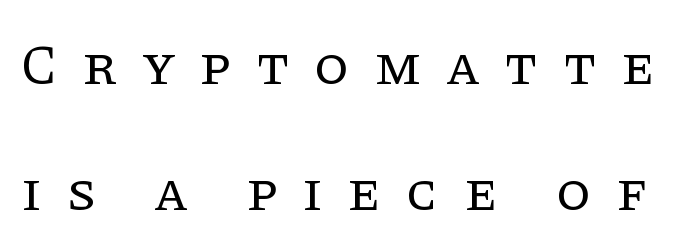
Q: Is the text bold? A: No.
Q: Is the text italic (slanted)? A: No, it is upright.
Q: Is the typeface a serif or a sans-serif typeface? A: Serif.
Q: Is the text underlined? A: No.
Q: Is the spacing between letters normal or unusually wide? A: Unusually wide.
Q: Is the spacing between lines tight, normal or loose? A: Loose.
Q: Width (condensed, normal, or wide)? A: Normal.
Q: Stroke contrast? A: Low.
Q: x-height? A: Large.
Q: Monospaced? A: No.
